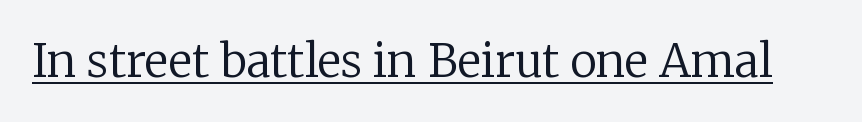
Q: Is the text bold? A: No.
Q: Is the text italic (slanted)? A: No, it is upright.
Q: Is the typeface a serif or a sans-serif typeface? A: Serif.
Q: Is the text underlined? A: Yes.
Q: Is the spacing between letters normal or unusually wide? A: Normal.
Q: Width (condensed, normal, or wide)? A: Normal.
Q: Stroke contrast? A: Low.
Q: x-height? A: Medium.
Q: Monospaced? A: No.
